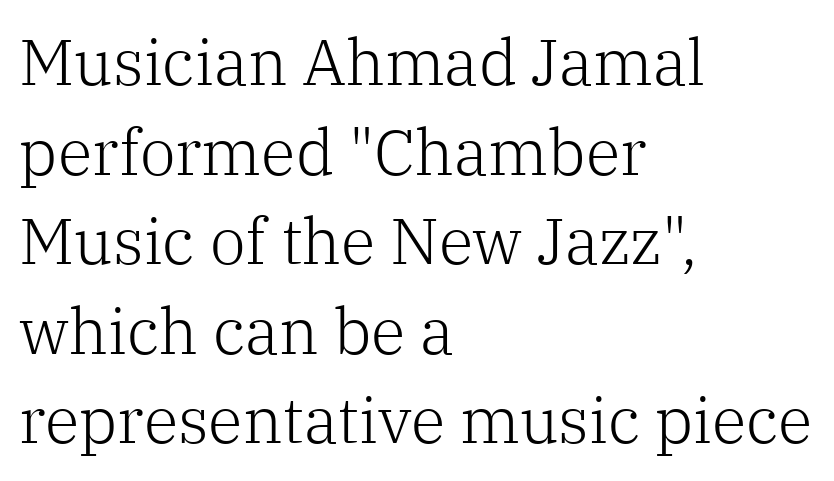
In terms of leading, this rendering sits right in the middle. Bold? No — there's no thickening of the strokes. Tall strokes in this sample are plumb rather than angled. Standard letterfit; no display-style spreading of the glyphs. Stroke terminals: seriffed. The paragraph has a hard left edge and a soft right edge.
